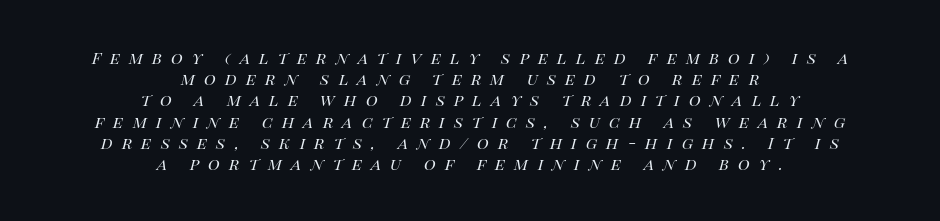
Q: Is the text bold? A: No.
Q: Is the text italic (slanted)? A: Yes, it leans right by about 14 degrees.
Q: Is the text underlined? A: No.
Q: How is the paragraph aligned? A: Centered.
Q: Is the spacing between letters normal or unusually wide? A: Unusually wide.
Q: Is the spacing between lines tight, normal or loose? A: Tight.
